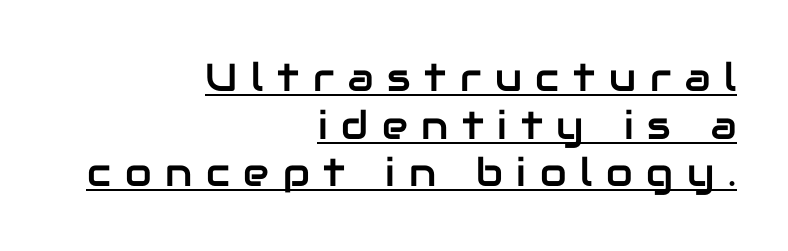
The image shows 39 px sans-serif type, upright; set right-aligned, line spacing 1.22x, unusually wide letter spacing (+0.35 em), underlined; low stroke contrast and a medium x-height.
